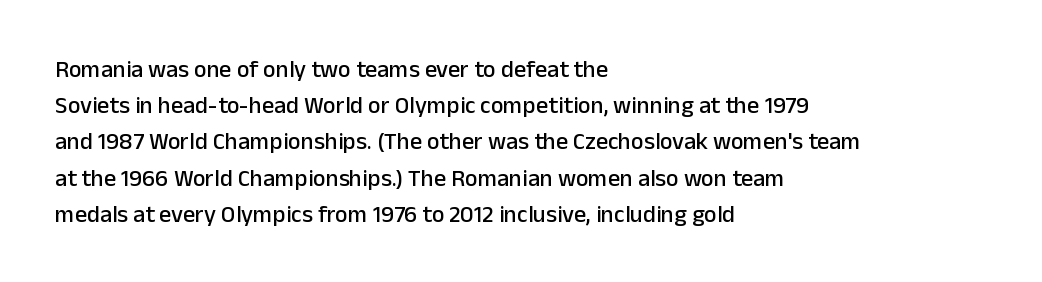
The image shows 24 px text type, upright; set left-aligned, normal line spacing (1.51x), normal letter spacing, not underlined.
